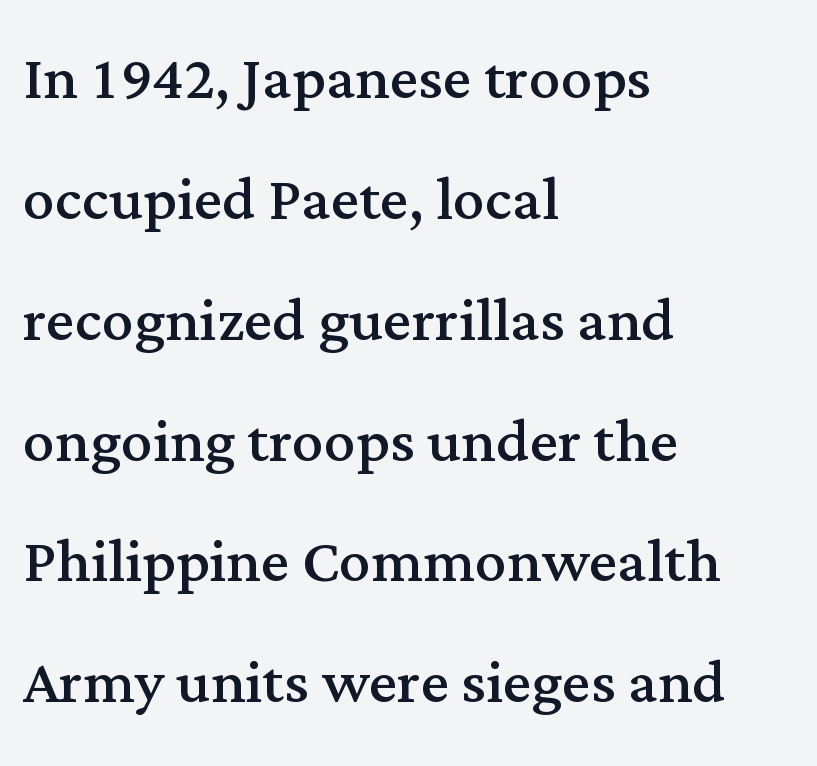
Q: Is the text bold? A: No.
Q: Is the text italic (slanted)? A: No, it is upright.
Q: Is the typeface a serif or a sans-serif typeface? A: Serif.
Q: Is the text underlined? A: No.
Q: How is the paragraph aligned? A: Left-aligned.
Q: Is the spacing between letters normal or unusually wide? A: Normal.
Q: Is the spacing between lines tight, normal or loose? A: Normal.
Q: Width (condensed, normal, or wide)? A: Normal.
Q: Stroke contrast? A: Medium.
Q: x-height? A: Medium.
Q: Monospaced? A: No.
